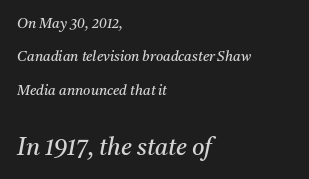
The rendering uses a large line-height, opening up the rows. Decoration check: the copy has no underline. Visually the block forms a straight wall on the left and a jagged coastline on the right. The whole block is typeset with a tilt. Weight: in the light-to-regular range.
